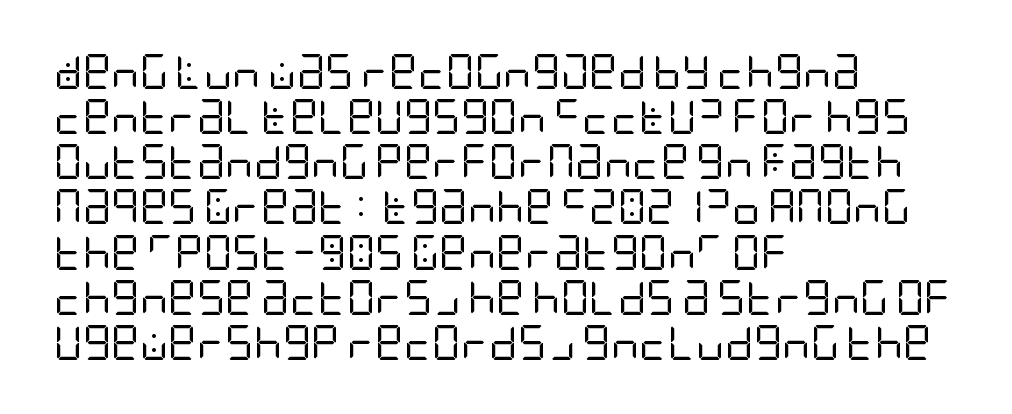
The image shows 35 px regular-weight, condensed sans-serif type, upright; set left-aligned, normal line spacing (1.29x), normal letter spacing, not underlined; low stroke contrast and a large x-height.
